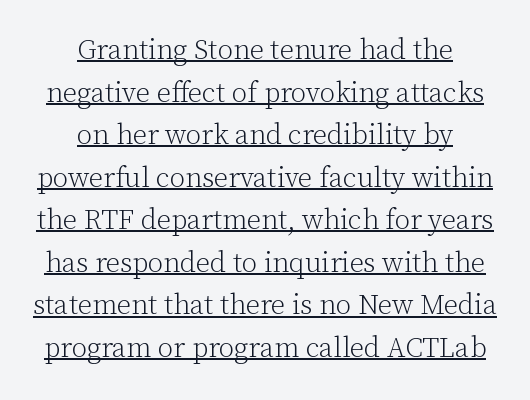
{"serif": "yes", "italic": "no", "bold": "no", "weight": "light", "width": "normal", "stroke_contrast": "low", "x_height": "medium", "monospaced": "no", "underline": "yes", "align": "center", "line_spacing": "normal", "line_spacing_ratio": 1.52, "letter_spacing": "normal", "letter_spacing_em": 0.0, "glyph_px": 28}
